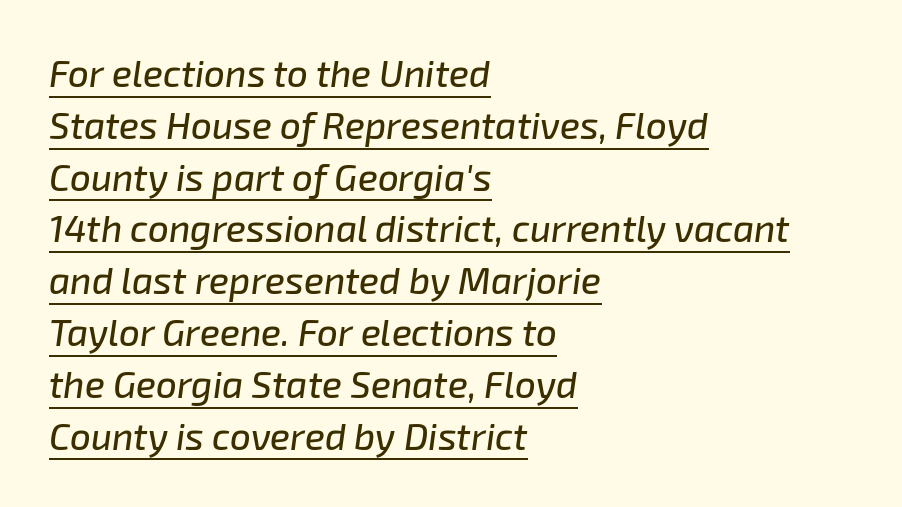
The image shows 37 px text type, italic (leaning right); set left-aligned, normal line spacing (1.4x), normal letter spacing, underlined; low stroke contrast and a medium x-height.
